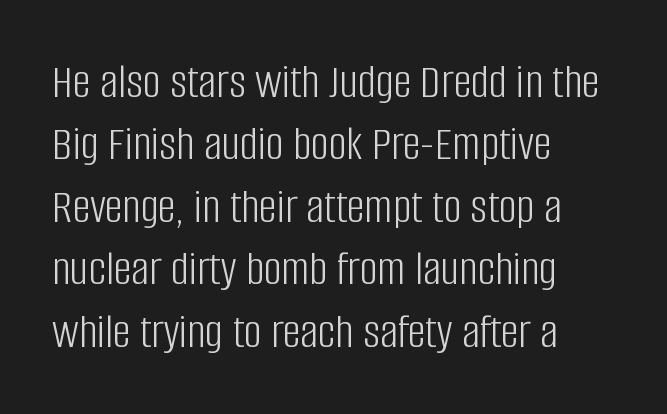
The image shows 50 px light, condensed sans-serif type, upright; set left-aligned, normal line spacing (1.25x), normal letter spacing, not underlined; low stroke contrast and a large x-height.
